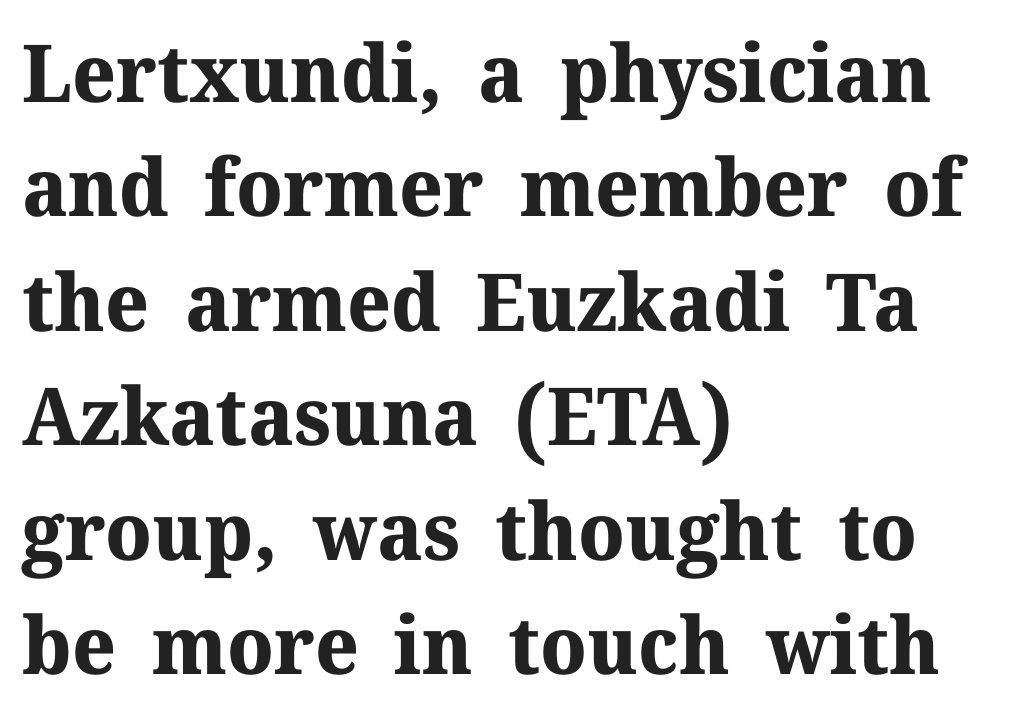
Left-aligned paragraph, ragged on the right. In terms of leading, this rendering sits right in the middle. Each letter keeps its own natural width here, so spacing adapts to shape. A typesetter would mark this as roman, not italic.
